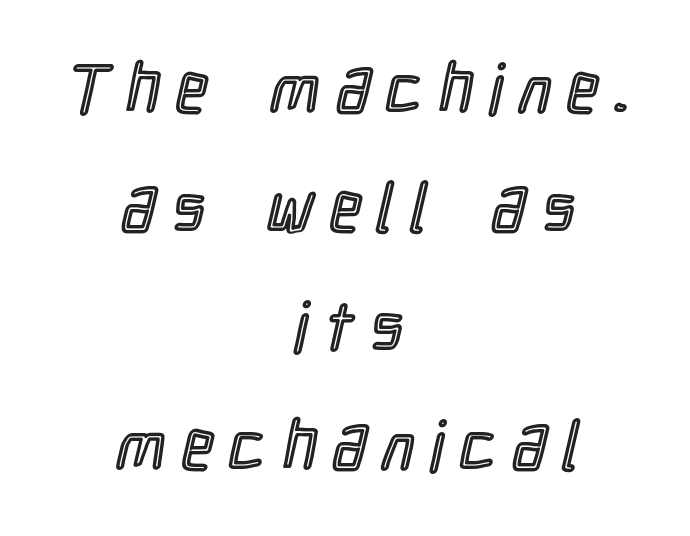
Q: Is the text italic (slanted)? A: Yes.
Q: Is the text underlined? A: No.
Q: How is the paragraph aligned? A: Centered.
Q: Is the spacing between letters normal or unusually wide? A: Unusually wide.
Q: Width (condensed, normal, or wide)? A: Condensed.
Q: x-height? A: Medium.
Q: Monospaced? A: No.
